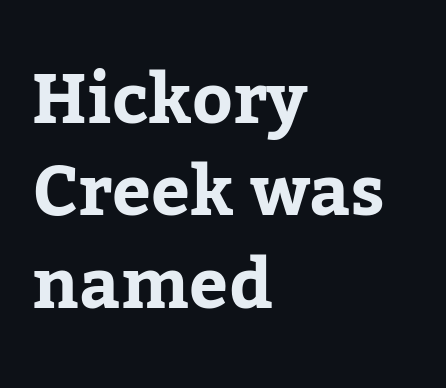
Q: Is the text italic (slanted)? A: No, it is upright.
Q: Is the typeface a serif or a sans-serif typeface? A: Serif.
Q: Is the text underlined? A: No.
Q: How is the paragraph aligned? A: Left-aligned.
Q: Is the spacing between letters normal or unusually wide? A: Normal.
Q: Is the spacing between lines tight, normal or loose? A: Normal.
Q: Width (condensed, normal, or wide)? A: Normal.
Q: Stroke contrast? A: Low.
Q: x-height? A: Medium.
Q: Monospaced? A: No.
